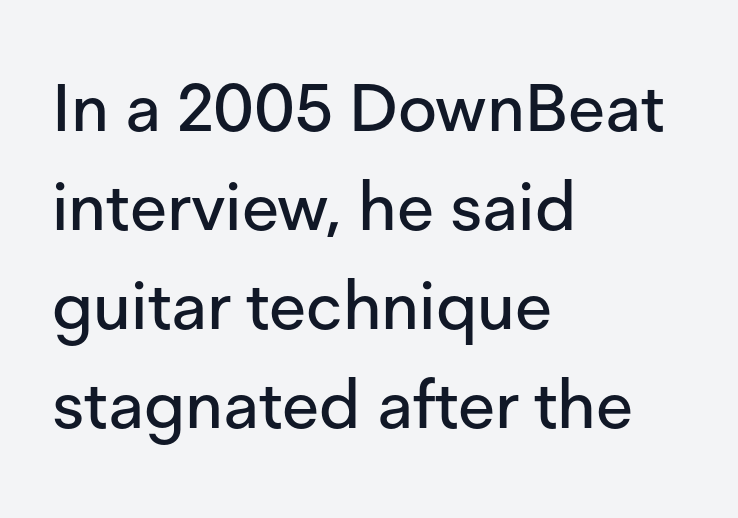
{"serif": "no", "italic": "no", "width": "normal", "stroke_contrast": "low", "x_height": "medium", "monospaced": "no", "underline": "no", "align": "left", "line_spacing": "normal", "line_spacing_ratio": 1.48, "letter_spacing": "normal", "letter_spacing_em": 0.0, "glyph_px": 67}
